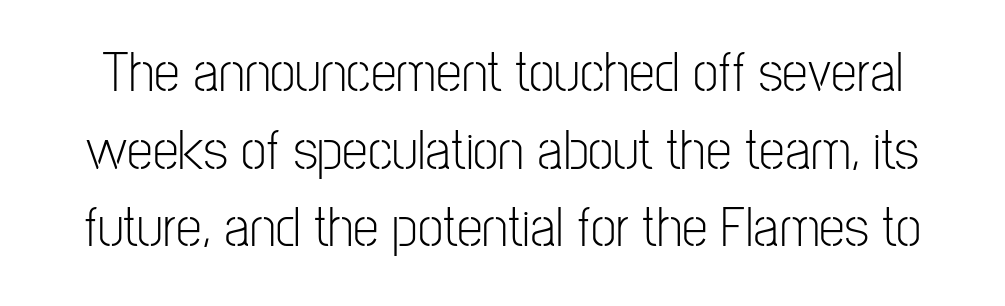
Every stem runs plumb, perpendicular to the baseline. Each stroke keeps to a modest, everyday thickness or less. Look at the bottom of the vertical strokes: they stop flat, with no serifs. A typesetter would call this proportional, since set widths differ per character.
